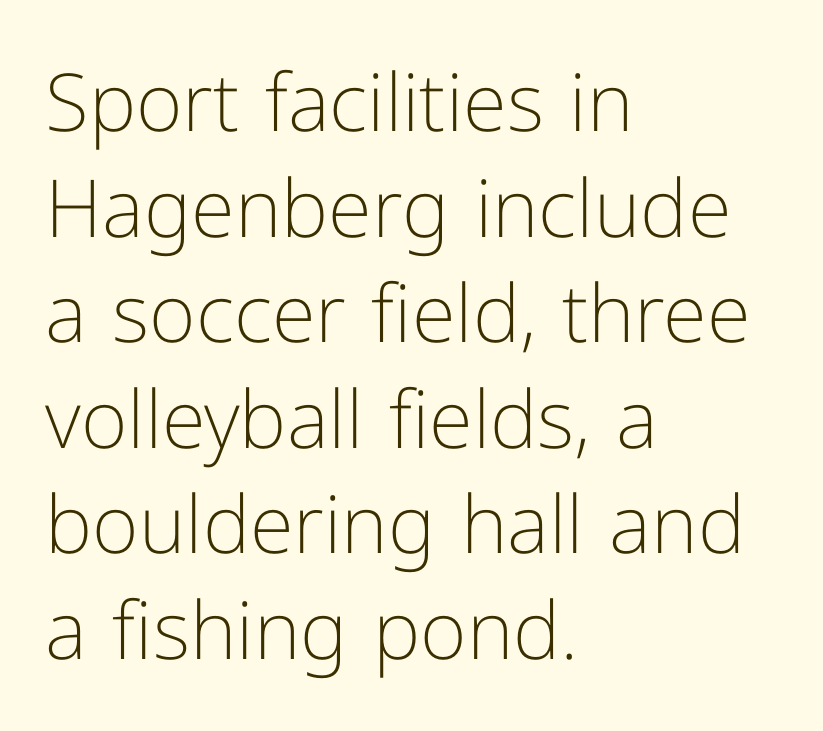
{"serif": "no", "italic": "no", "bold": "no", "weight": "light", "width": "normal", "stroke_contrast": "low", "x_height": "medium", "monospaced": "no", "underline": "no", "align": "left", "line_spacing": "normal", "line_spacing_ratio": 1.32, "letter_spacing": "normal", "letter_spacing_em": 0.0, "glyph_px": 80}
